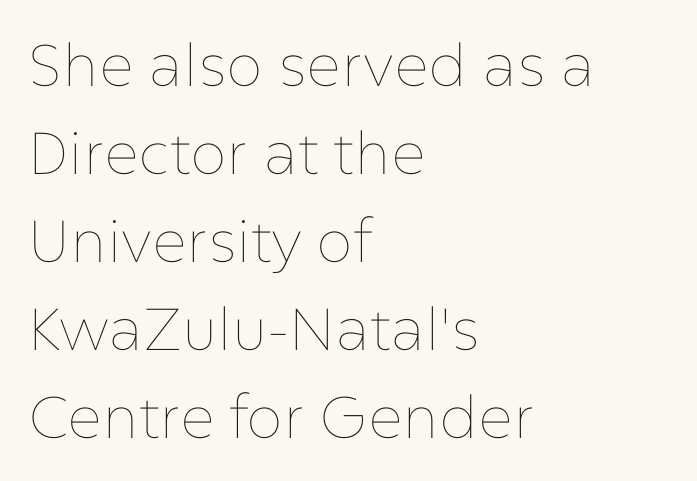
The image shows 59 px thin type, upright; set left-aligned, normal line spacing (1.49x), normal letter spacing, not underlined; low stroke contrast and a medium x-height.
